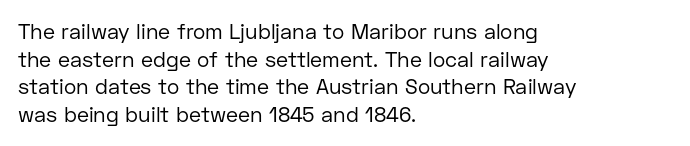
Every stem runs plumb, perpendicular to the baseline. Leftover space on each line is placed entirely after the last word. Check the space under the baseline: it is left empty. This reads as an unemphasized weight, regular at the heaviest. Caption: standard tracking, unaltered.
